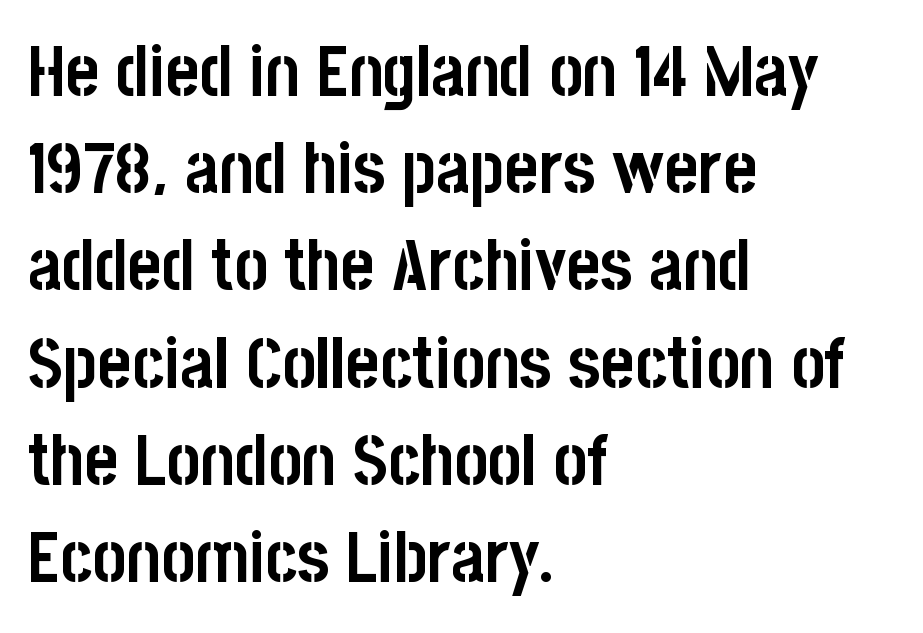
The passage shown is typeset with a sans-serif family. Any mark beneath the type? The region is blank. This is the regular roman posture of the typeface. The sample has been set heavy, in full bold. Words appear dense and cohesive because spacing is normal.
